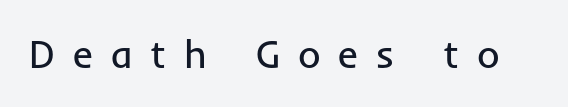
{"serif": "no", "italic": "no", "bold": "no", "weight": "regular", "width": "normal", "stroke_contrast": "low", "x_height": "medium", "monospaced": "no", "underline": "no", "letter_spacing": "wide", "letter_spacing_em": 0.45, "glyph_px": 39}
